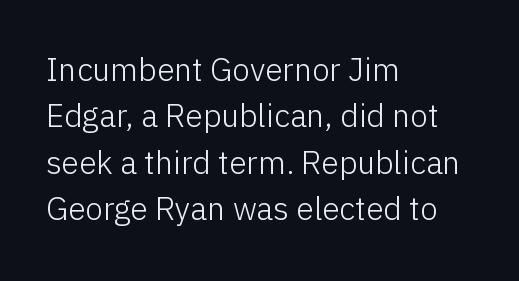
The image shows 32 px light sans-serif type, upright; set left-aligned, normal line spacing (1.45x), normal letter spacing, not underlined; low stroke contrast and a medium x-height.
